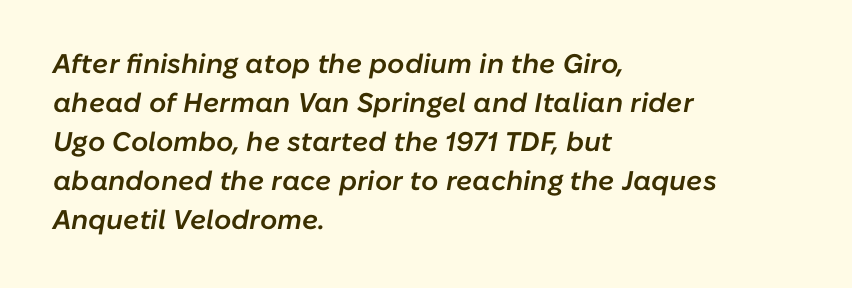
{"italic": "yes", "lean": "right", "slant_degrees": 10, "bold": "semi", "underline": "no", "align": "left", "line_spacing": "normal", "line_spacing_ratio": 1.44, "letter_spacing": "normal", "letter_spacing_em": 0.0, "glyph_px": 27}
